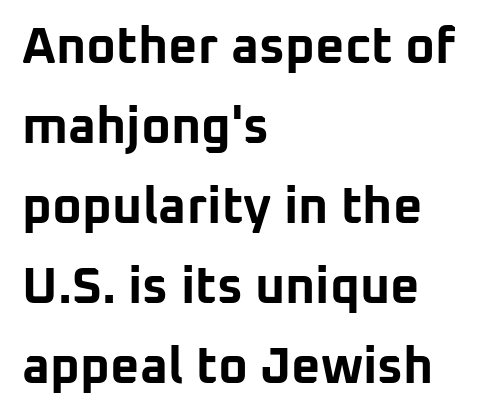
{"serif": "no", "italic": "no", "bold": "yes", "weight": "bold", "width": "normal", "stroke_contrast": "low", "x_height": "medium", "monospaced": "no", "underline": "no", "align": "left", "line_spacing": "normal", "line_spacing_ratio": 1.57, "letter_spacing": "normal", "letter_spacing_em": 0.0, "glyph_px": 51}
